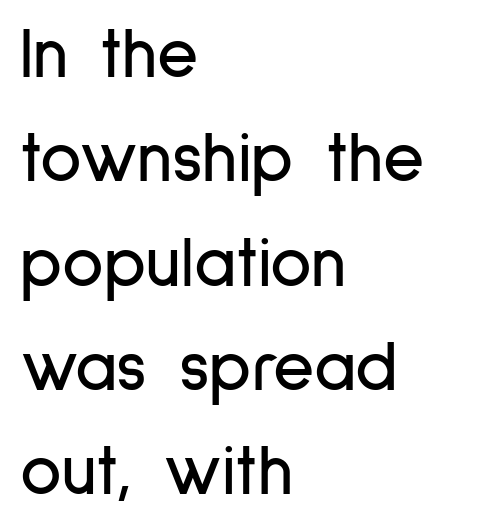
Unlike a traditional serif, this face leaves its strokes unadorned. Each word holds together tightly as a unit, with standard inter-letter gaps. A typesetter would call this leading conventional body-copy spacing. Compared with a centered layout, this one pins lines to the left instead. A typesetter would call this proportional, since set widths differ per character. These lines were composed using upright roman letters.
